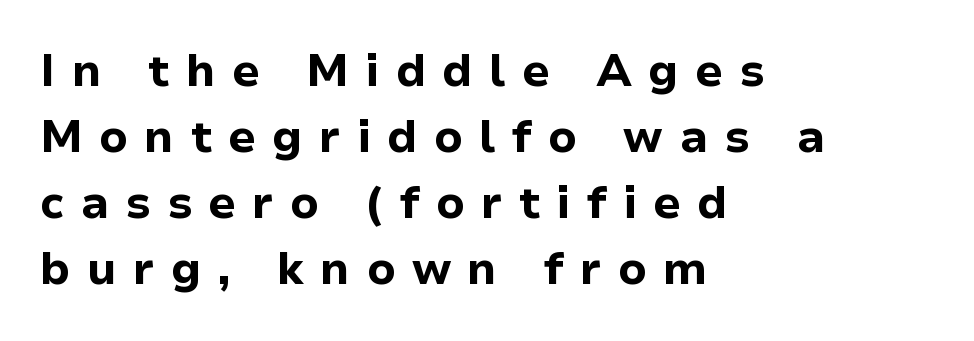
The horizontal fit of the characters is loose and conspicuously gappy. This sample has the flowing, uneven cadence of proportional lettering. Interline gaps are of average width in this sample. Quick note: underline off. Its strokes are broad and dark, the hallmark of bold type. Designer's note — italics off, roman on.
